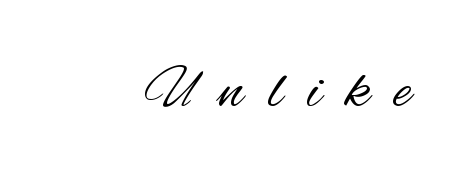
The image shows 61 px regular-weight, condensed sans-serif type; set right-aligned, unusually wide letter spacing (+0.41 em), not underlined; medium stroke contrast and a small x-height.
